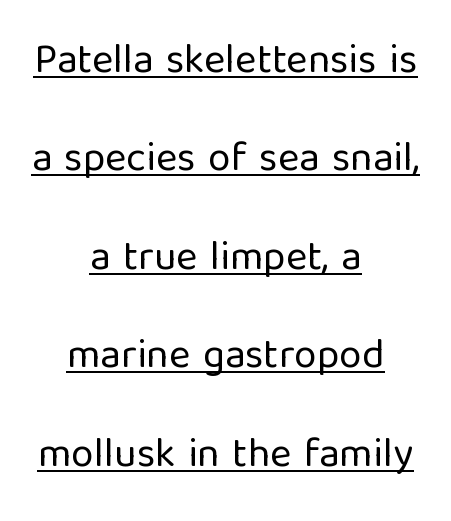
{"serif": "no", "italic": "no", "bold": "no", "weight": "regular", "width": "normal", "stroke_contrast": "low", "x_height": "medium", "monospaced": "no", "underline": "yes", "align": "center", "line_spacing": "loose", "line_spacing_ratio": 2.4, "letter_spacing": "normal", "letter_spacing_em": 0.0, "glyph_px": 41}
